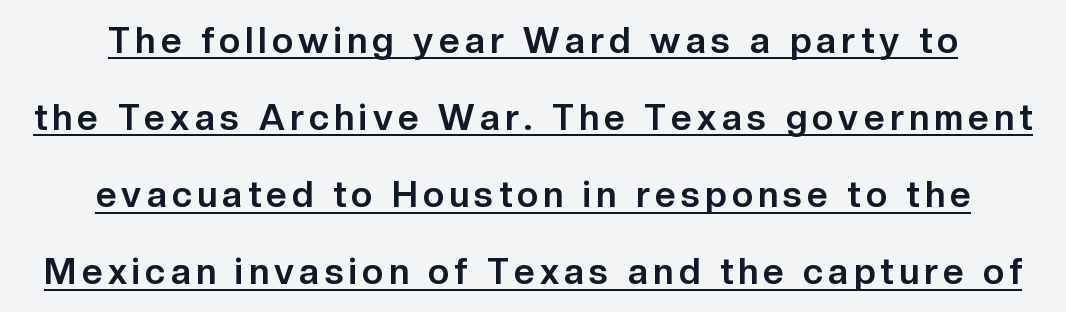
{"serif": "no", "italic": "no", "bold": "yes", "weight": "bold", "width": "normal", "stroke_contrast": "low", "x_height": "medium", "monospaced": "no", "underline": "yes", "align": "center", "line_spacing": "loose", "line_spacing_ratio": 2.14, "glyph_px": 36}
